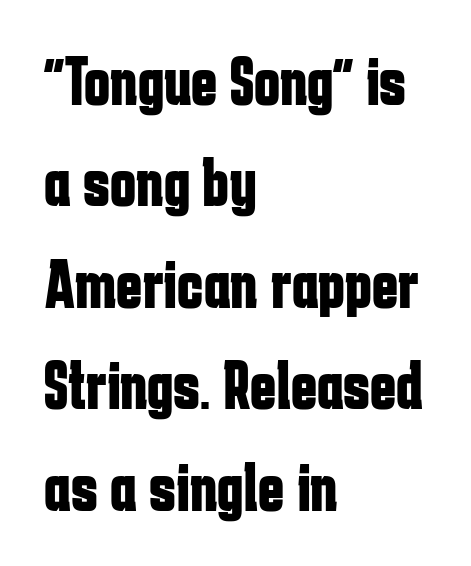
Visually the block forms a straight wall on the left and a jagged coastline on the right. The block of text has a typical density, with ordinary space between rows. The rendering shows plain stroke endings on the letterforms — a sans-serif design. Here the glyphs are tracked normally, forming tight word shapes.
